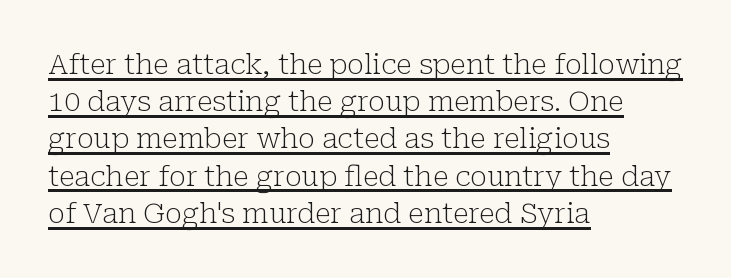
{"serif": "yes", "italic": "no", "bold": "no", "weight": "light", "width": "normal", "stroke_contrast": "low", "x_height": "medium", "monospaced": "no", "underline": "yes", "align": "left", "line_spacing": "normal", "line_spacing_ratio": 1.33, "letter_spacing": "normal", "letter_spacing_em": 0.0, "glyph_px": 28}
